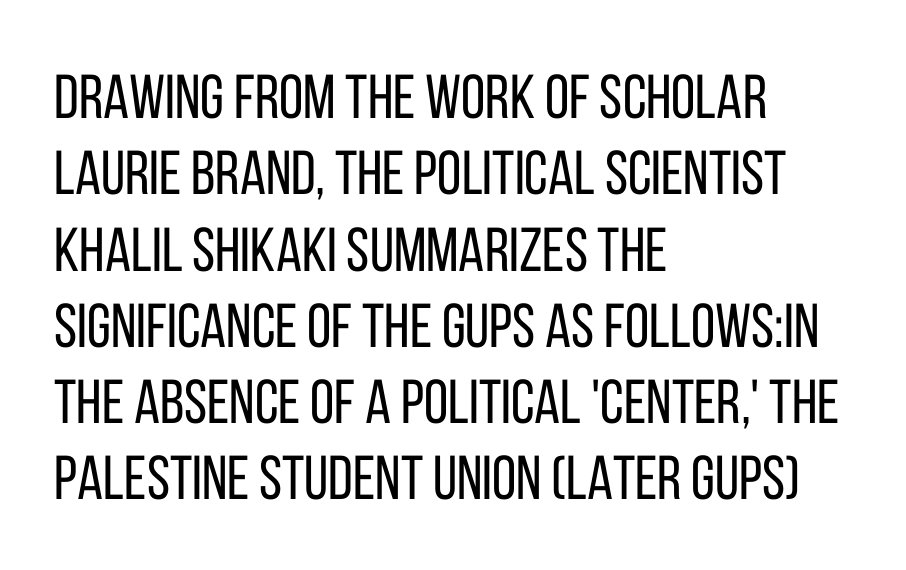
{"serif": "no", "italic": "no", "bold": "no", "weight": "regular", "width": "condensed", "stroke_contrast": "low", "x_height": "large", "monospaced": "no", "underline": "no", "align": "left", "line_spacing_ratio": 1.23, "letter_spacing": "normal", "letter_spacing_em": 0.0, "glyph_px": 62}
